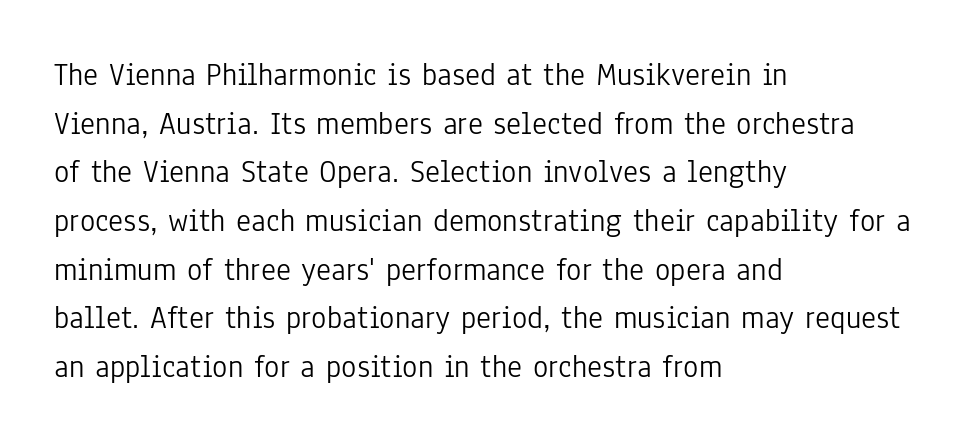
The letters look calm and open, with moderate or lighter stems. How would I describe the line gaps? Plain and ordinary. Looks like regular typesetting: each glyph gets only the width it needs. Line beginnings align vertically; line endings do not. Honestly, there is no underline to notice here at all.
